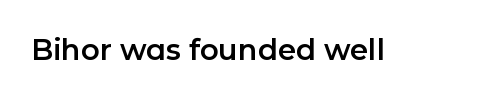
Q: Is the text italic (slanted)? A: No, it is upright.
Q: Is the typeface a serif or a sans-serif typeface? A: Sans-serif.
Q: Is the text underlined? A: No.
Q: Is the spacing between letters normal or unusually wide? A: Normal.
Q: Width (condensed, normal, or wide)? A: Normal.
Q: Stroke contrast? A: Low.
Q: x-height? A: Medium.
Q: Monospaced? A: No.
